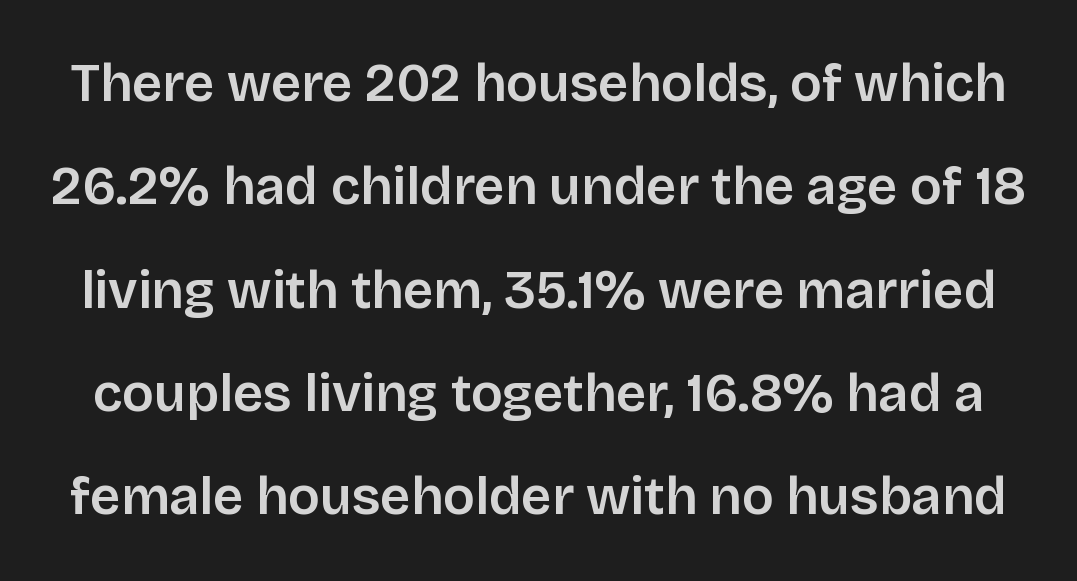
The image shows 53 px sans-serif type, upright; set loose line spacing (1.95x), normal letter spacing, not underlined; low stroke contrast and a large x-height.
